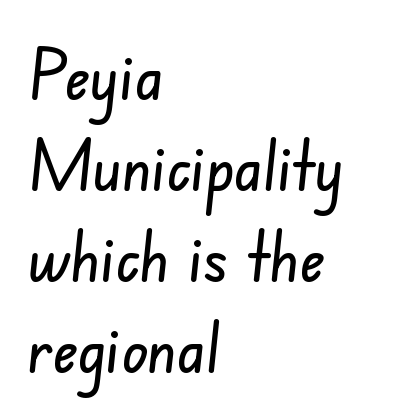
The image shows 69 px condensed sans-serif type; set left-aligned, normal line spacing (1.32x), normal letter spacing, not underlined; low stroke contrast and a small x-height.
